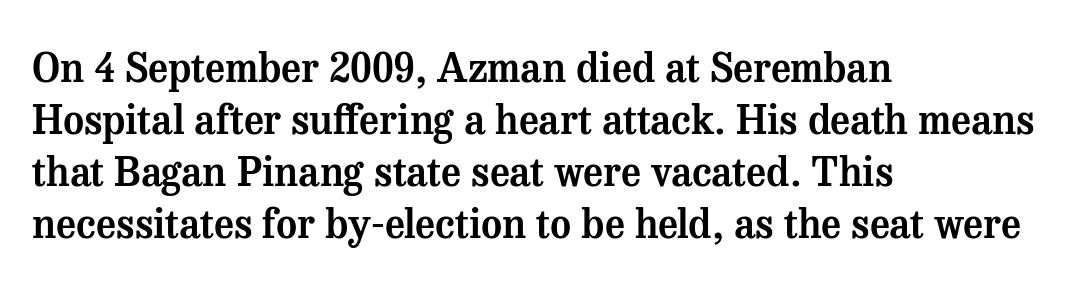
Where is the straight margin? On the left. Old-style or modern, the face here clearly has serifs. Here the designer chose a conventional face with non-uniform glyph widths. Italic: no, the glyphs are upright roman. The passage shown has conventional tracking throughout.
